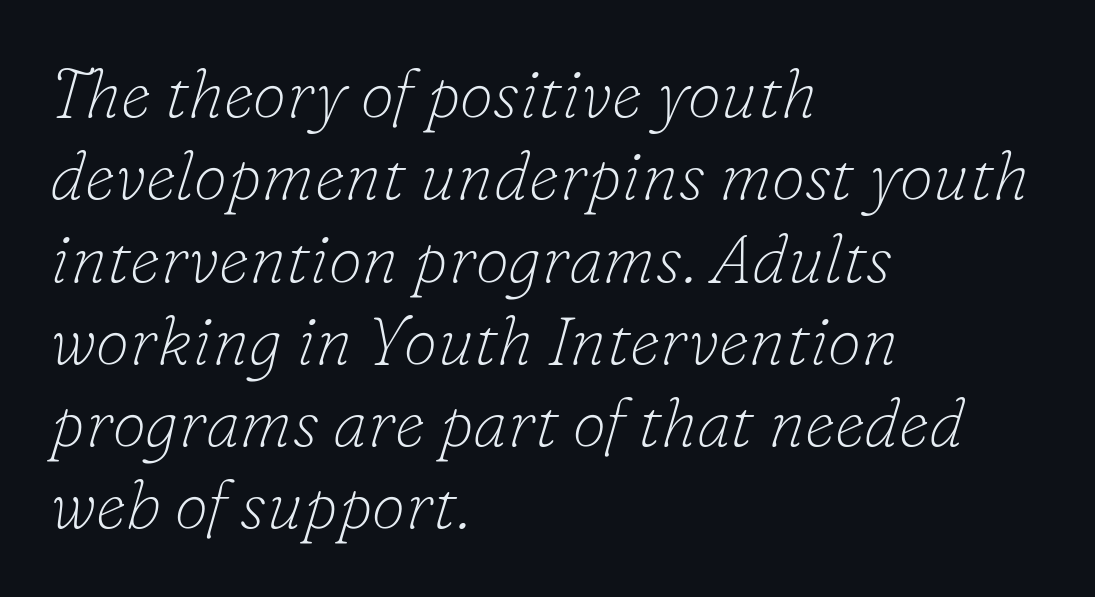
The image shows 68 px thin serif type, italic (leaning right); set left-aligned, line spacing 1.21x, normal letter spacing, not underlined; low stroke contrast and a small x-height.
